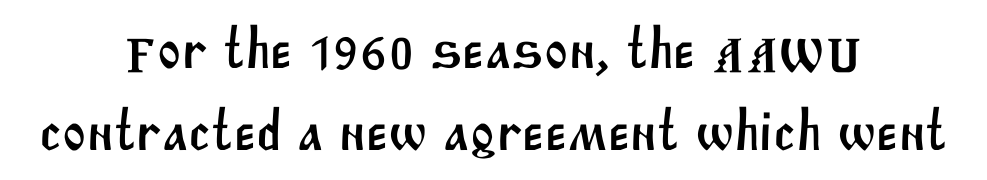
{"serif": "no", "width": "normal", "stroke_contrast": "medium", "x_height": "large", "monospaced": "no", "underline": "no", "align": "center", "line_spacing": "normal", "line_spacing_ratio": 1.43, "letter_spacing": "normal", "letter_spacing_em": 0.0, "glyph_px": 57}
